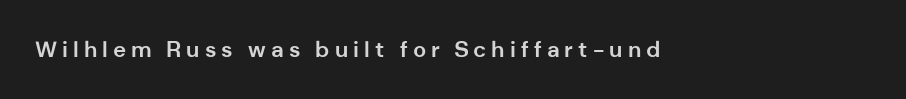
{"italic": "no", "bold": "yes", "underline": "no", "align": "left", "letter_spacing": "wide", "letter_spacing_em": 0.23, "glyph_px": 22}
